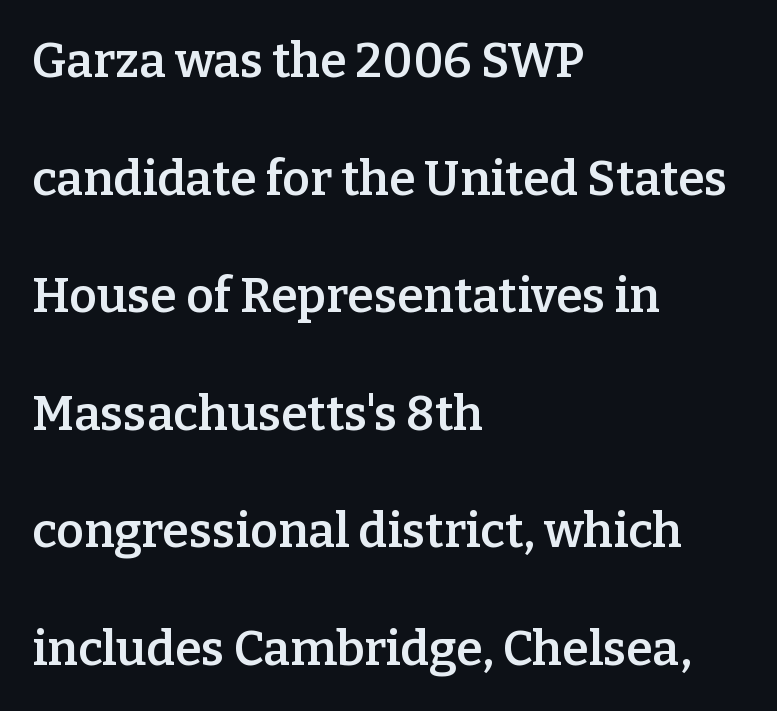
{"serif": "yes", "italic": "no", "bold": "semi", "weight": "semibold", "width": "normal", "stroke_contrast": "low", "x_height": "medium", "monospaced": "no", "underline": "no", "align": "left", "line_spacing": "loose", "line_spacing_ratio": 2.45, "letter_spacing": "normal", "letter_spacing_em": 0.0, "glyph_px": 48}
